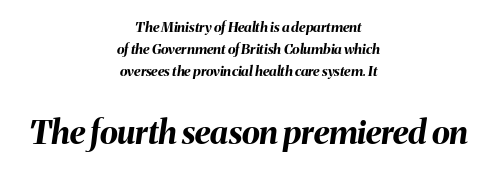
Caption: upper text group reduced, lower text group enlarged. The block of text has a typical density, with ordinary space between rows. On the weight axis this lands at bold, roughly 700. The paragraph has two soft edges and a firm central axis.
